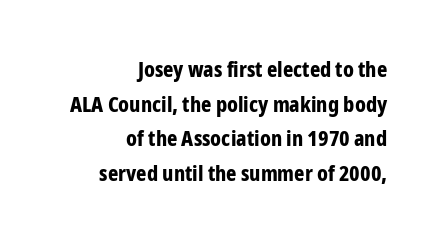
{"italic": "no", "bold": "yes", "underline": "no", "align": "right", "line_spacing": "normal", "line_spacing_ratio": 1.57, "letter_spacing": "normal", "letter_spacing_em": 0.0, "glyph_px": 22}
